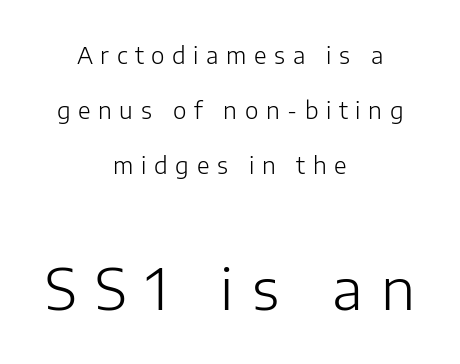
Q: Is the text bold? A: No.
Q: Is the text italic (slanted)? A: No, it is upright.
Q: Is the typeface a serif or a sans-serif typeface? A: Sans-serif.
Q: Is the text underlined? A: No.
Q: How is the paragraph aligned? A: Centered.
Q: Is the spacing between letters normal or unusually wide? A: Unusually wide.
Q: Is the spacing between lines tight, normal or loose? A: Loose.
Q: Which block of text is set in a larger size, the first (top) or the second (bottom)? A: The second (bottom) one.
Q: Width (condensed, normal, or wide)? A: Normal.
Q: Stroke contrast? A: Low.
Q: x-height? A: Medium.
Q: Monospaced? A: No.
